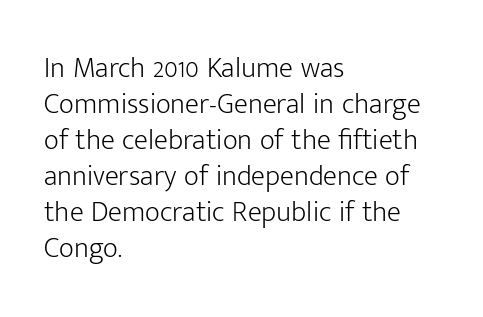
Q: Is the text bold? A: No.
Q: Is the text italic (slanted)? A: No, it is upright.
Q: Is the typeface a serif or a sans-serif typeface? A: Sans-serif.
Q: Is the text underlined? A: No.
Q: How is the paragraph aligned? A: Left-aligned.
Q: Is the spacing between letters normal or unusually wide? A: Normal.
Q: Width (condensed, normal, or wide)? A: Normal.
Q: Stroke contrast? A: Low.
Q: x-height? A: Medium.
Q: Monospaced? A: No.
